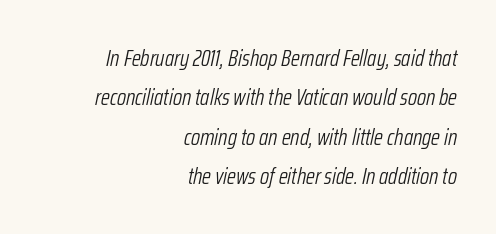
Q: Is the text bold? A: No.
Q: Is the text italic (slanted)? A: Yes, it leans right by about 12 degrees.
Q: Is the text underlined? A: No.
Q: How is the paragraph aligned? A: Right-aligned.
Q: Is the spacing between letters normal or unusually wide? A: Normal.
